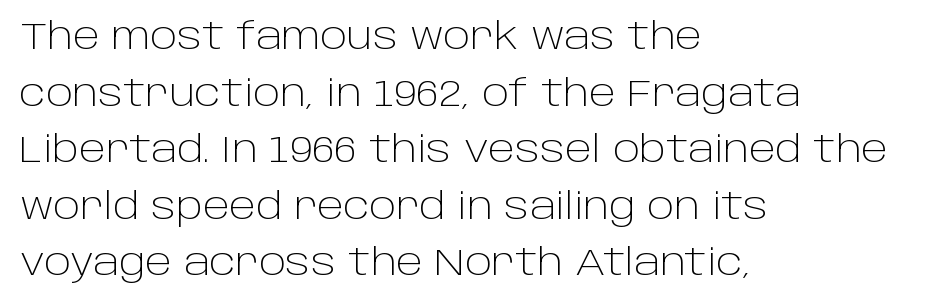
Q: Is the text bold? A: No.
Q: Is the text italic (slanted)? A: No, it is upright.
Q: Is the typeface a serif or a sans-serif typeface? A: Sans-serif.
Q: Is the text underlined? A: No.
Q: How is the paragraph aligned? A: Left-aligned.
Q: Is the spacing between letters normal or unusually wide? A: Normal.
Q: Is the spacing between lines tight, normal or loose? A: Normal.
Q: Width (condensed, normal, or wide)? A: Normal.
Q: Stroke contrast? A: Low.
Q: x-height? A: Large.
Q: Monospaced? A: No.
